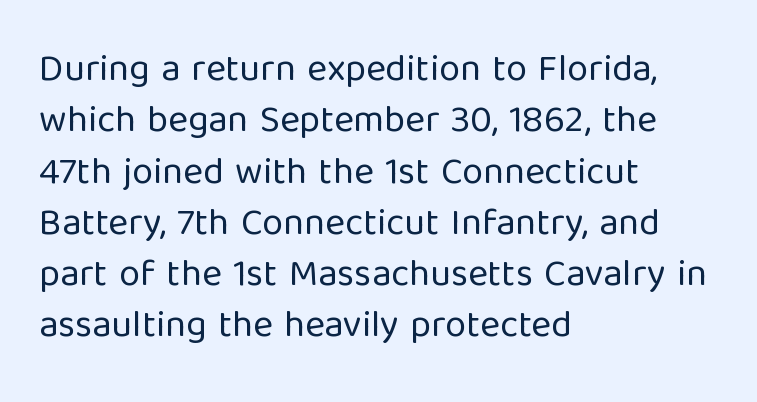
{"serif": "no", "italic": "no", "bold": "no", "weight": "regular", "width": "normal", "stroke_contrast": "low", "x_height": "medium", "monospaced": "no", "underline": "no", "align": "left", "line_spacing": "normal", "line_spacing_ratio": 1.35, "letter_spacing": "normal", "letter_spacing_em": 0.0, "glyph_px": 38}
